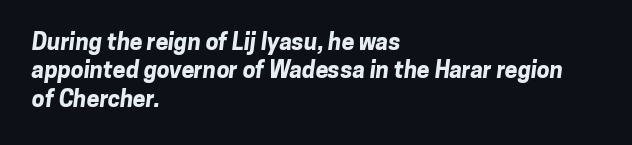
Q: Is the text bold? A: Yes.
Q: Is the text underlined? A: No.
Q: How is the paragraph aligned? A: Left-aligned.
Q: Is the spacing between letters normal or unusually wide? A: Normal.
